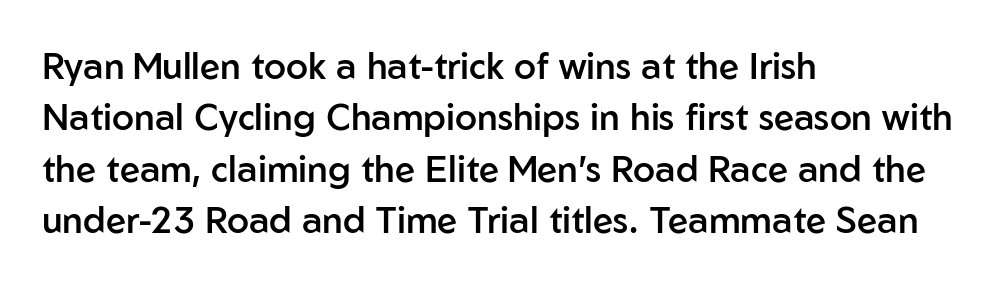
The image shows 36 px semibold sans-serif type, upright; set left-aligned, normal line spacing (1.43x), normal letter spacing, not underlined; low stroke contrast and a medium x-height.
